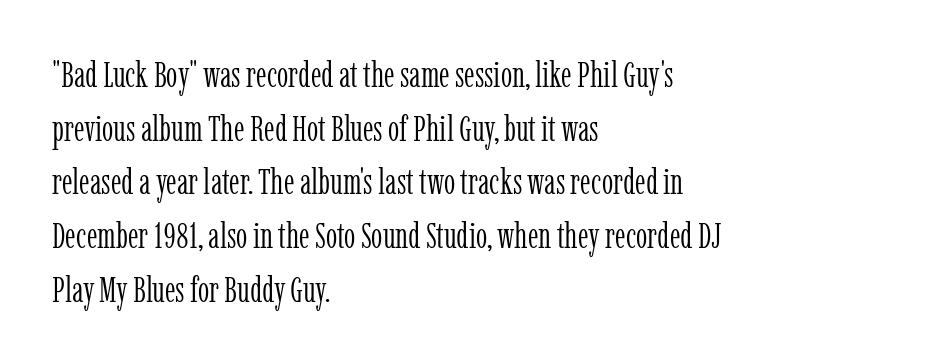
The image shows 36 px light, condensed serif type, upright; set left-aligned, normal line spacing (1.49x), normal letter spacing, not underlined; low stroke contrast and a medium x-height.
